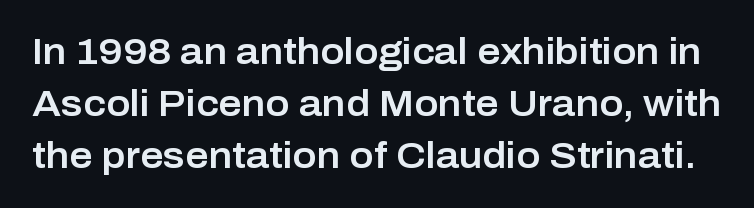
{"serif": "no", "italic": "no", "width": "normal", "stroke_contrast": "low", "x_height": "medium", "monospaced": "no", "underline": "no", "line_spacing": "normal", "line_spacing_ratio": 1.44, "letter_spacing": "normal", "letter_spacing_em": 0.0, "glyph_px": 36}
